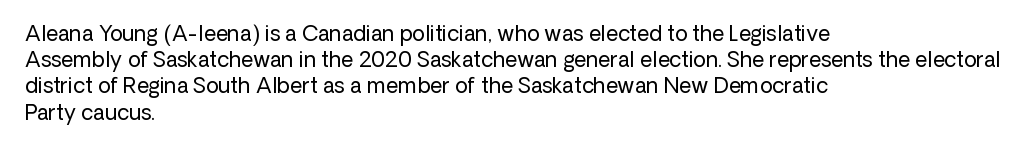
Q: Is the text bold? A: No.
Q: Is the text italic (slanted)? A: No, it is upright.
Q: Is the text underlined? A: No.
Q: How is the paragraph aligned? A: Left-aligned.
Q: Is the spacing between letters normal or unusually wide? A: Normal.
Q: Is the spacing between lines tight, normal or loose? A: Normal.
